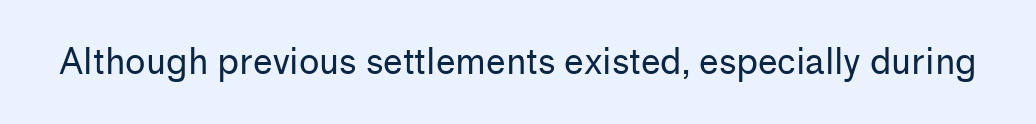
The image shows 35 px regular-weight sans-serif type, upright; set normal letter spacing, not underlined; low stroke contrast and a medium x-height.
